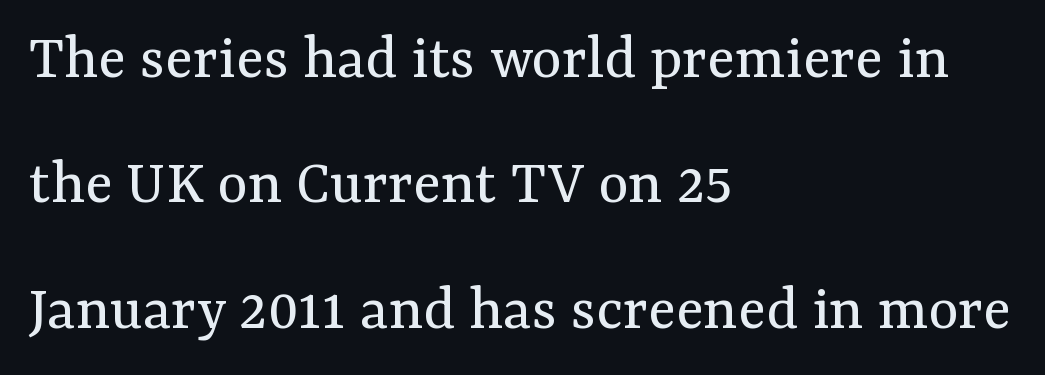
Q: Is the text bold? A: No.
Q: Is the text italic (slanted)? A: No, it is upright.
Q: Is the typeface a serif or a sans-serif typeface? A: Serif.
Q: Is the text underlined? A: No.
Q: How is the paragraph aligned? A: Left-aligned.
Q: Is the spacing between letters normal or unusually wide? A: Normal.
Q: Is the spacing between lines tight, normal or loose? A: Loose.
Q: Width (condensed, normal, or wide)? A: Normal.
Q: Stroke contrast? A: Medium.
Q: x-height? A: Medium.
Q: Monospaced? A: No.
